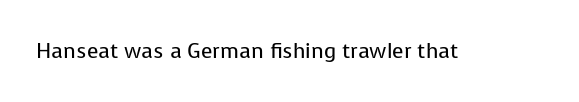
Q: Is the text bold? A: No.
Q: Is the text italic (slanted)? A: No, it is upright.
Q: Is the text underlined? A: No.
Q: Is the spacing between letters normal or unusually wide? A: Normal.
